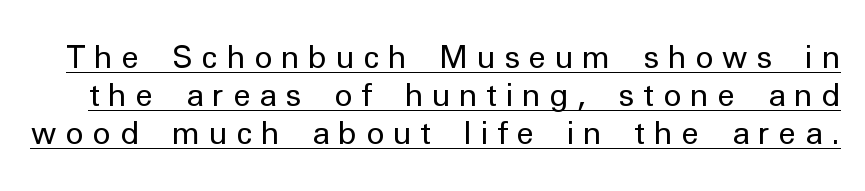
{"serif": "no", "italic": "no", "bold": "no", "weight": "regular", "width": "normal", "stroke_contrast": "low", "x_height": "medium", "monospaced": "no", "underline": "yes", "line_spacing_ratio": 1.23, "letter_spacing": "wide", "letter_spacing_em": 0.28, "glyph_px": 31}
